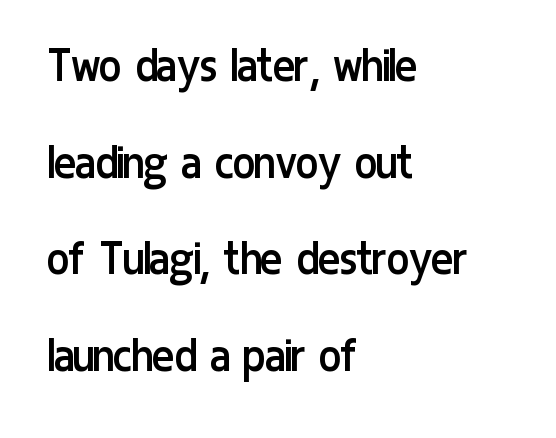
Compared with typical body copy, the letter spacing here is the same. This is roman type, the default non-slanted kind. A clean baseline with only descenders dipping below it. Think of a printed novel: that variable character pitch is what you see here. Check where the strokes stop: nothing finishes them off — pure sans. Teacher's note: observe the even left margin — that is flush-left alignment.
